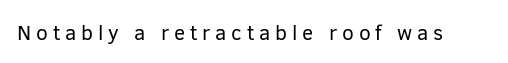
The image shows 21 px text type, upright; set unusually wide letter spacing (+0.23 em), not underlined.
